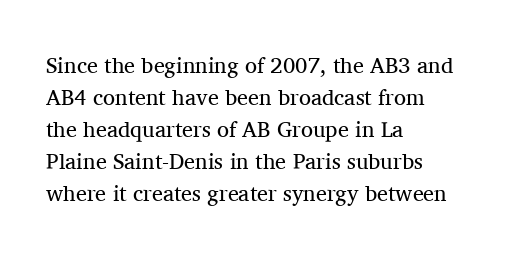
{"italic": "no", "bold": "no", "underline": "no", "align": "left", "line_spacing": "normal", "line_spacing_ratio": 1.45, "letter_spacing": "normal", "letter_spacing_em": 0.0, "glyph_px": 22}
